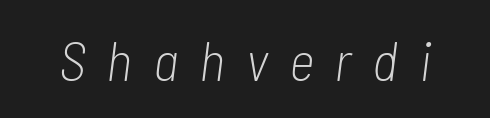
{"italic": "yes", "lean": "right", "slant_degrees": 7, "bold": "no", "weight": "light", "width": "condensed", "stroke_contrast": "low", "x_height": "medium", "monospaced": "no", "underline": "no", "letter_spacing": "wide", "letter_spacing_em": 0.37, "glyph_px": 56}
